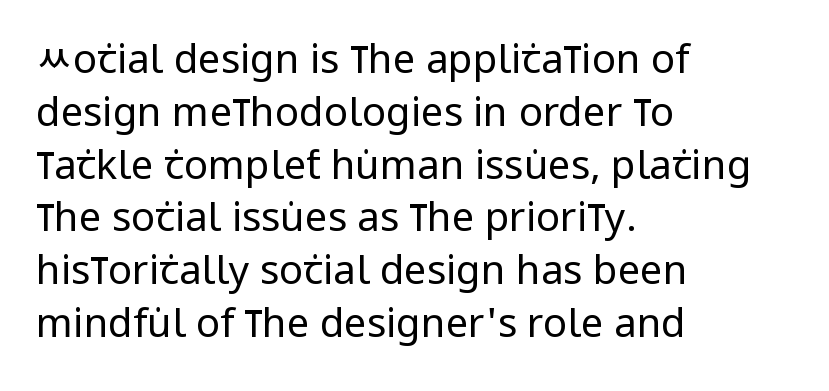
The image shows 40 px regular-weight, condensed sans-serif type, upright; set left-aligned, normal line spacing (1.32x), normal letter spacing, not underlined; low stroke contrast and a large x-height.
